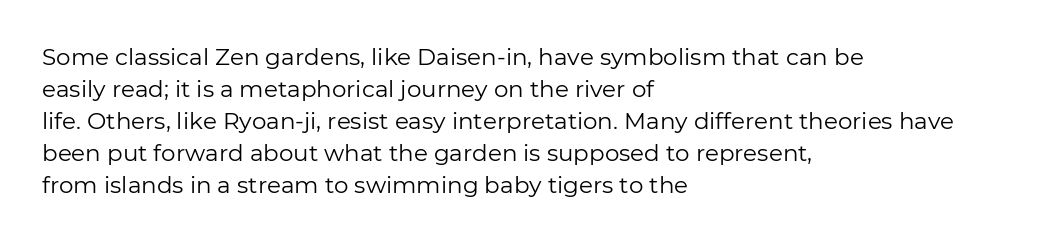
Q: Is the text bold? A: No.
Q: Is the text italic (slanted)? A: No, it is upright.
Q: Is the text underlined? A: No.
Q: How is the paragraph aligned? A: Left-aligned.
Q: Is the spacing between letters normal or unusually wide? A: Normal.
Q: Is the spacing between lines tight, normal or loose? A: Normal.
